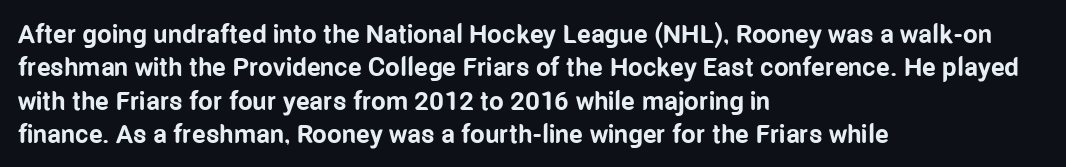
Q: Is the text bold? A: Yes.
Q: Is the text italic (slanted)? A: No, it is upright.
Q: Is the text underlined? A: No.
Q: How is the paragraph aligned? A: Left-aligned.
Q: Is the spacing between letters normal or unusually wide? A: Normal.
Q: Is the spacing between lines tight, normal or loose? A: Normal.
